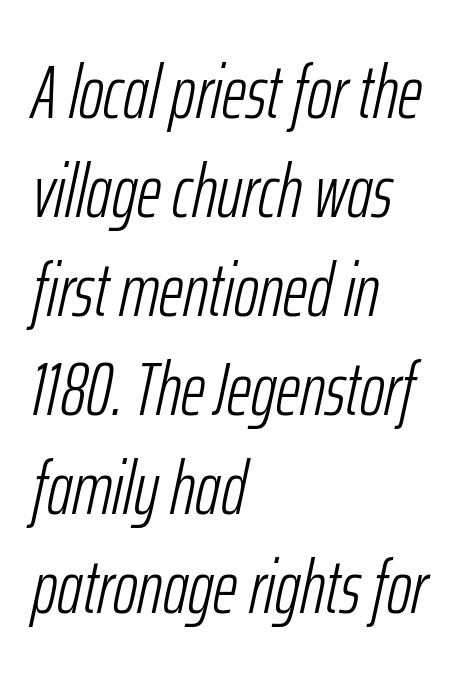
{"italic": "yes", "lean": "right", "slant_degrees": 12, "bold": "no", "weight": "light", "width": "condensed", "stroke_contrast": "low", "x_height": "medium", "monospaced": "no", "underline": "no", "align": "left", "line_spacing": "normal", "line_spacing_ratio": 1.32, "letter_spacing": "normal", "letter_spacing_em": 0.0, "glyph_px": 75}
